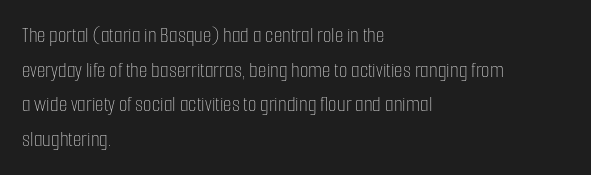
Q: Is the text bold? A: No.
Q: Is the text italic (slanted)? A: No, it is upright.
Q: Is the text underlined? A: No.
Q: How is the paragraph aligned? A: Left-aligned.
Q: Is the spacing between letters normal or unusually wide? A: Normal.
Q: Is the spacing between lines tight, normal or loose? A: Normal.
